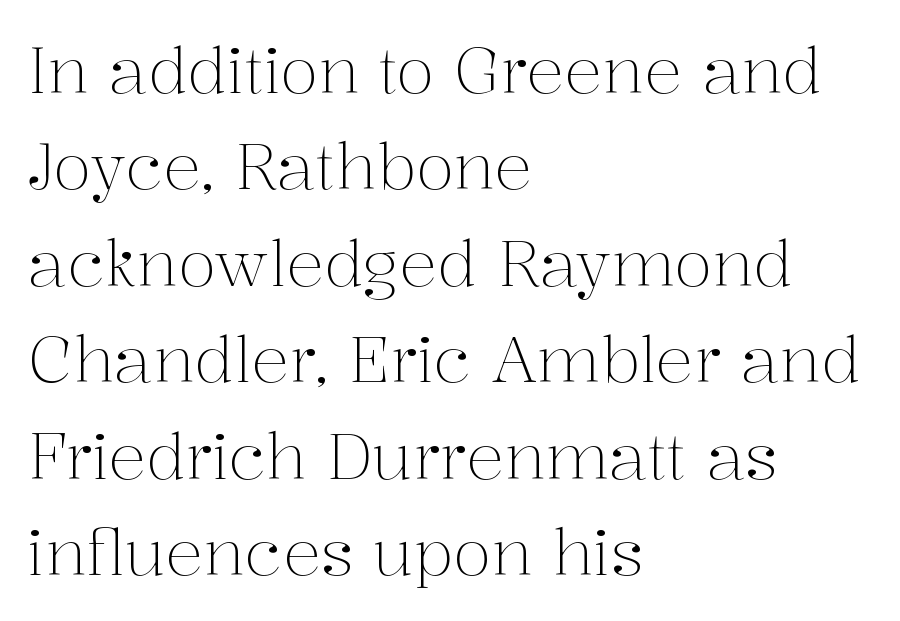
Decoration check: the copy has no underline. The letters sit at their default tracking, neither squeezed nor spread. Regarding serifs, this sample has them. Weight: regular or lighter.
